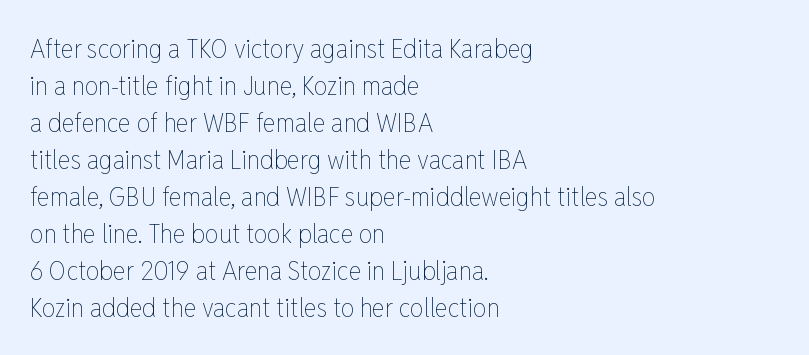
The image shows 27 px text type, upright; set left-aligned, normal line spacing (1.37x), normal letter spacing, not underlined.
